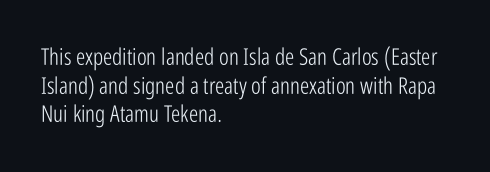
The lines sit at an ordinary, default distance from one another. The text block is weighted toward the left margin, trailing off unevenly rightward. Tracking value appears to be zero — textbook default spacing. Has an underline been added? It has not. Stroke mass is kept to a normal reading level or below.
